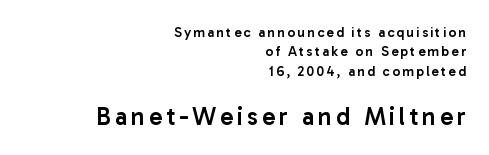
{"italic": "no", "bold": "semi", "underline": "no", "align": "right", "line_spacing": "normal", "line_spacing_ratio": 1.38, "larger_block": "second", "size_ratio": 1.79, "glyph_px": 25}
